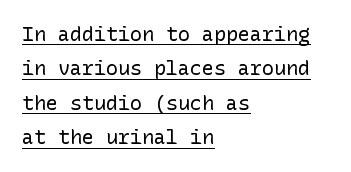
The type is set solid horizontally, with unmodified tracking. Heaviness? Minimal to ordinary, like unemphasized prose. Casual observation: everything's shoved over to the left. In designer terms, the underline attribute is active on this setting.
